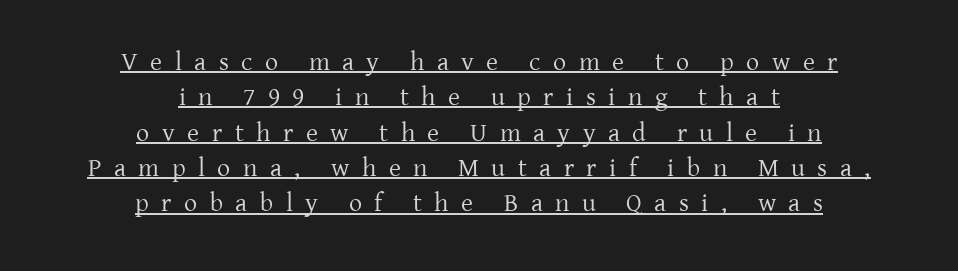
The image shows 26 px text type, upright; set centered, normal line spacing (1.36x), unusually wide letter spacing (+0.48 em), underlined.
